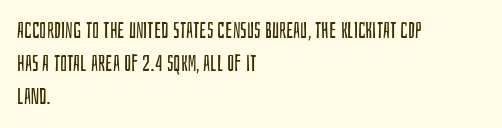
Q: Is the text bold? A: No.
Q: Is the text italic (slanted)? A: No, it is upright.
Q: Is the text underlined? A: No.
Q: How is the paragraph aligned? A: Left-aligned.
Q: Is the spacing between letters normal or unusually wide? A: Normal.
Q: Is the spacing between lines tight, normal or loose? A: Normal.
